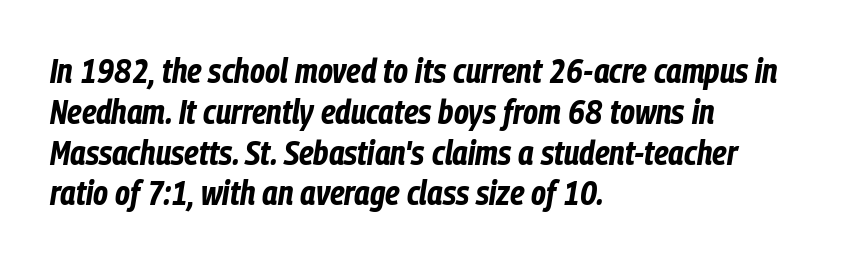
In terms of posture, this sample is oblique. Does the copy run flush right? No — it runs flush left. Honestly, the letter spacing is just normal — you wouldn't notice it. Spacing verdict: proportional, widths tailored to each character.
